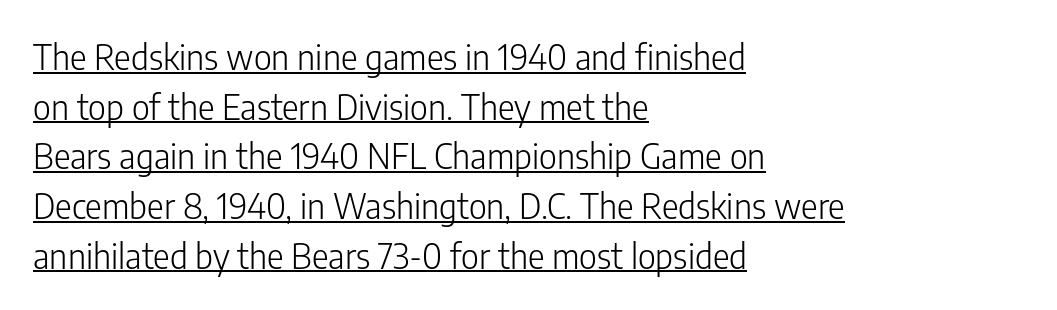
The image shows 35 px light, condensed sans-serif type, upright; set left-aligned, normal line spacing (1.42x), normal letter spacing, underlined; low stroke contrast and a medium x-height.
